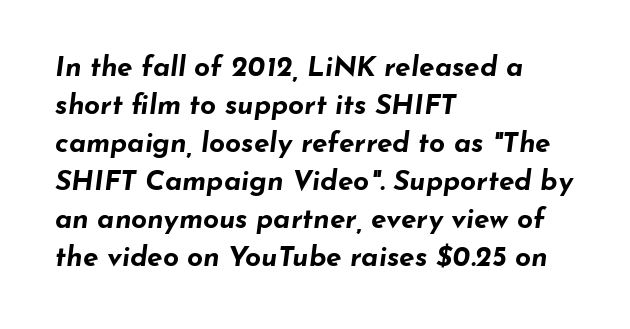
The image shows 28 px bold, wide type, italic (leaning right); set left-aligned, normal line spacing (1.36x), normal letter spacing, not underlined; low stroke contrast and a small x-height.
